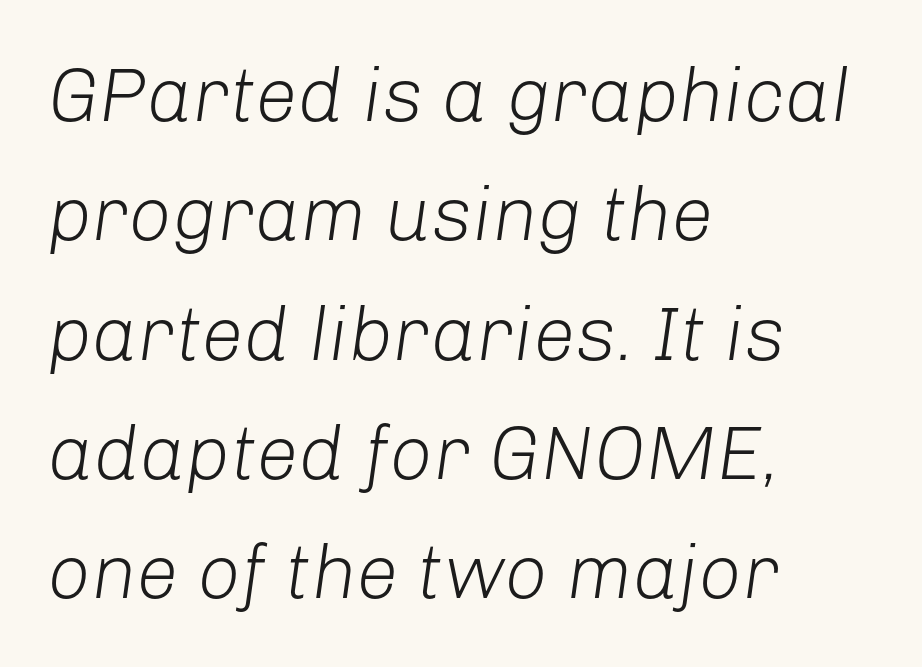
{"italic": "yes", "lean": "right", "slant_degrees": 8, "bold": "no", "weight": "light", "width": "normal", "stroke_contrast": "low", "x_height": "medium", "monospaced": "no", "underline": "no", "align": "left", "line_spacing": "normal", "line_spacing_ratio": 1.57, "letter_spacing": "normal", "letter_spacing_em": 0.0, "glyph_px": 76}
